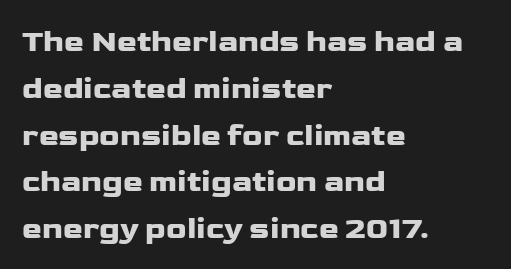
Style check: upright. Do the characters align in a grid? No, the font is proportional. Students, observe: this is what conventionally led text looks like. In terms of letterspacing, this is plain default setting.
